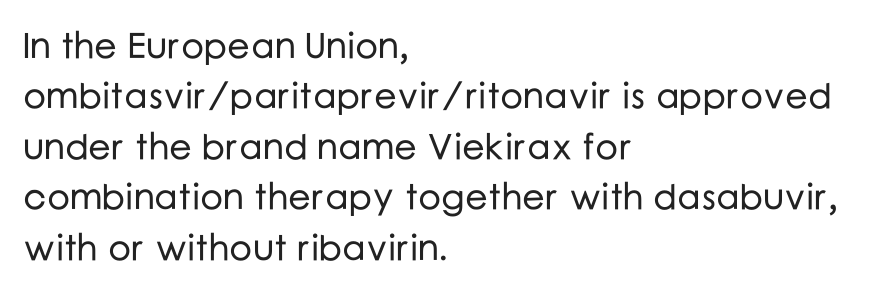
Q: Is the text italic (slanted)? A: No, it is upright.
Q: Is the typeface a serif or a sans-serif typeface? A: Sans-serif.
Q: Is the text underlined? A: No.
Q: How is the paragraph aligned? A: Left-aligned.
Q: Is the spacing between letters normal or unusually wide? A: Normal.
Q: Is the spacing between lines tight, normal or loose? A: Normal.
Q: Width (condensed, normal, or wide)? A: Normal.
Q: Stroke contrast? A: Low.
Q: x-height? A: Medium.
Q: Monospaced? A: No.
